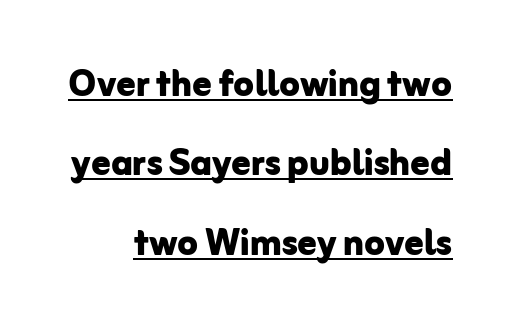
{"serif": "no", "italic": "no", "bold": "yes", "weight": "bold", "width": "normal", "stroke_contrast": "low", "x_height": "medium", "monospaced": "no", "underline": "yes", "line_spacing": "normal", "line_spacing_ratio": 1.69, "letter_spacing": "normal", "letter_spacing_em": 0.0, "glyph_px": 47}
